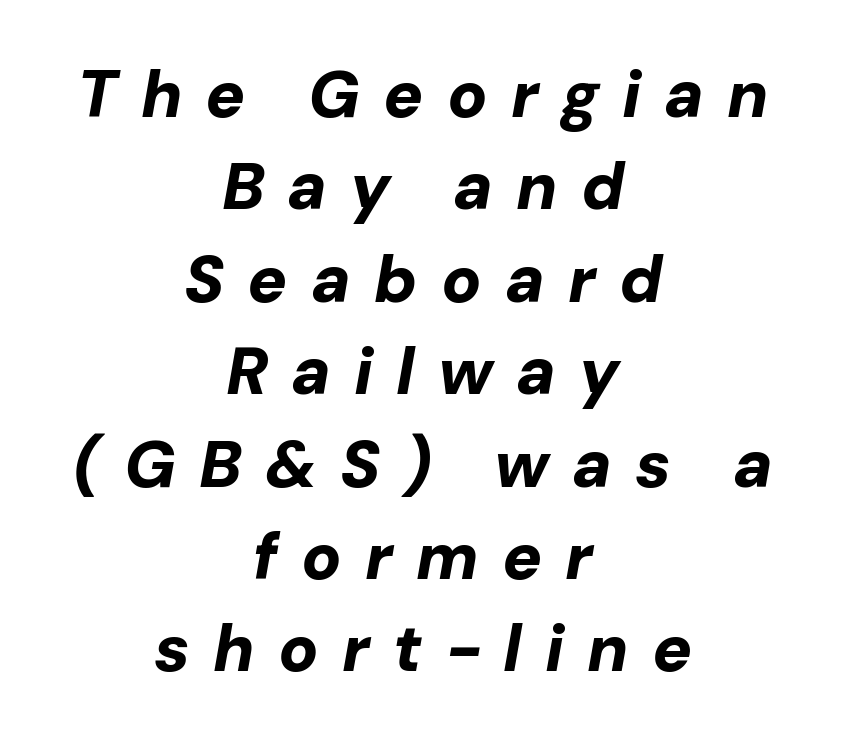
{"italic": "yes", "lean": "right", "slant_degrees": 10, "bold": "yes", "weight": "bold", "width": "normal", "stroke_contrast": "low", "x_height": "medium", "monospaced": "no", "underline": "no", "align": "center", "line_spacing": "normal", "line_spacing_ratio": 1.4, "letter_spacing": "wide", "letter_spacing_em": 0.35, "glyph_px": 66}
